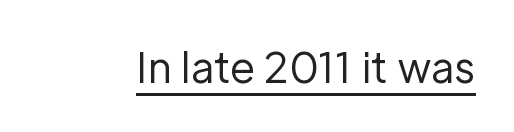
{"serif": "no", "italic": "no", "bold": "no", "weight": "regular", "width": "normal", "stroke_contrast": "low", "x_height": "medium", "monospaced": "no", "underline": "yes", "letter_spacing": "normal", "letter_spacing_em": 0.0, "glyph_px": 41}
